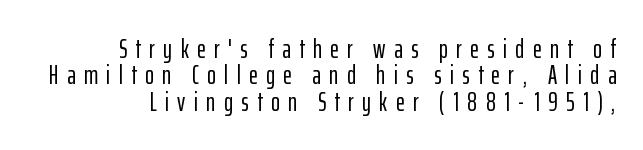
The image shows 27 px text type, upright; set right-aligned, tight line spacing (0.98x), unusually wide letter spacing (+0.31 em), not underlined.
